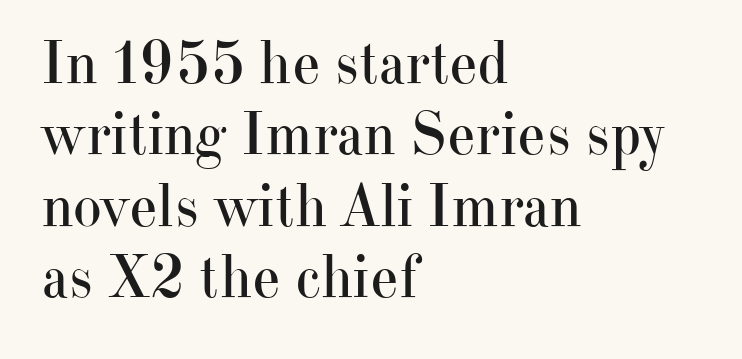
The rendering uses natural spacing where letterforms have individual widths. How are the letters spaced? Ordinarily, with no added tracking. The characters are drawn with everyday or finer stroke widths. Underline: absent. The ragged edge is on the right, which tells us the setting is flush left.
